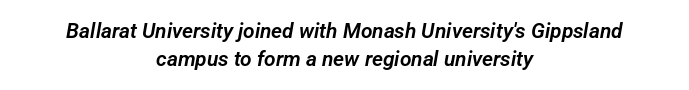
Spacing between characters is what you'd get straight out of the box. Quick note: underline off. The rows are spaced the way most documents space them. Centered paragraph, ragged on both sides.
